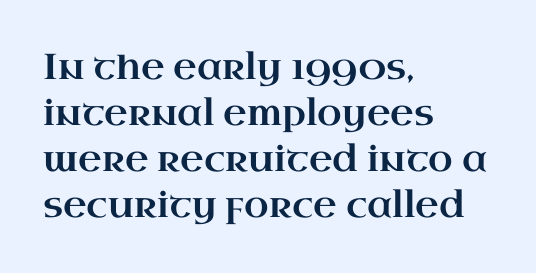
Does the copy run flush right? No — it runs flush left. The rendering keeps characters at their native spacing. The face used here is seriffed, in the tradition of book romans. This rendering features lettering with no underline.
